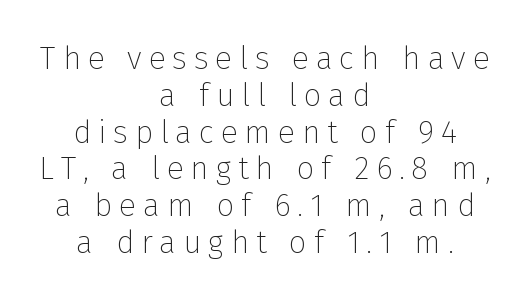
Words appear elongated and porous because spacing is wide. Is there any slant? The stems are plumb. A typesetter would call this leading minimal, almost set solid. Look at the bottom of the vertical strokes: they stop flat, with no serifs.
